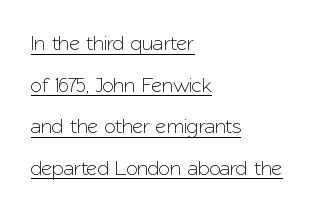
{"italic": "no", "underline": "yes", "align": "left", "line_spacing": "loose", "line_spacing_ratio": 1.98, "letter_spacing": "normal", "letter_spacing_em": 0.0, "glyph_px": 21}
